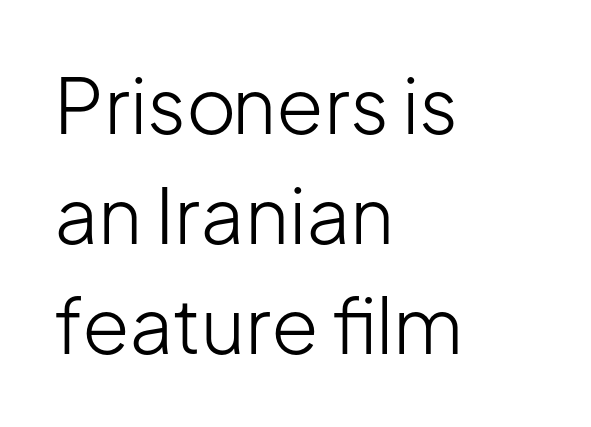
The image shows 77 px light sans-serif type, upright; set left-aligned, normal line spacing (1.43x), normal letter spacing, not underlined; low stroke contrast and a medium x-height.
